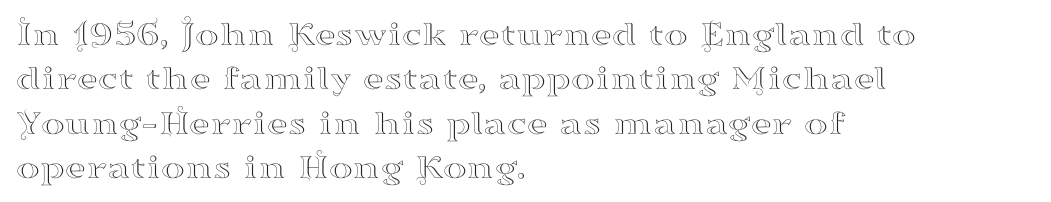
Q: Is the text italic (slanted)? A: No, it is upright.
Q: Is the typeface a serif or a sans-serif typeface? A: Serif.
Q: Is the text underlined? A: No.
Q: How is the paragraph aligned? A: Left-aligned.
Q: Is the spacing between letters normal or unusually wide? A: Normal.
Q: Width (condensed, normal, or wide)? A: Wide.
Q: Stroke contrast? A: High.
Q: x-height? A: Small.
Q: Monospaced? A: No.
